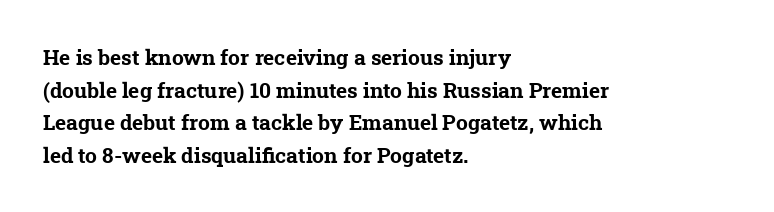
Just letters on the line, the space beneath them empty. If you measured baseline to baseline, you'd find a middling distance. As a designer I'd log this as weight 700, bold. This sample is left-justified, so line endings fall wherever the words run out. Inter-character spacing is left at the font's built-in metrics.
